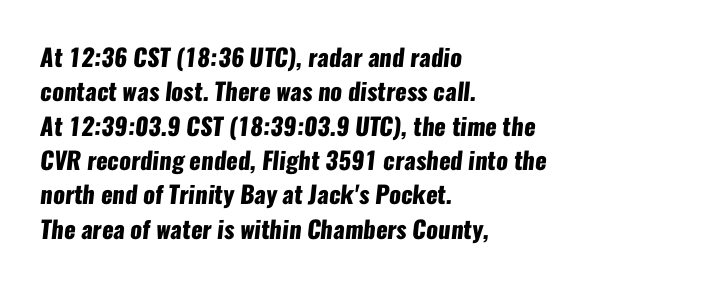
Q: Is the text bold? A: Yes.
Q: Is the text underlined? A: No.
Q: How is the paragraph aligned? A: Left-aligned.
Q: Is the spacing between letters normal or unusually wide? A: Normal.
Q: Is the spacing between lines tight, normal or loose? A: Normal.
